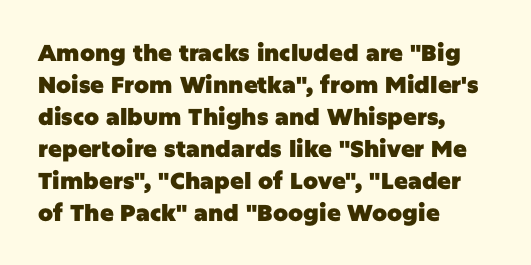
{"italic": "no", "bold": "yes", "underline": "no", "align": "left", "line_spacing": "normal", "line_spacing_ratio": 1.39, "letter_spacing": "normal", "letter_spacing_em": 0.0, "glyph_px": 23}
